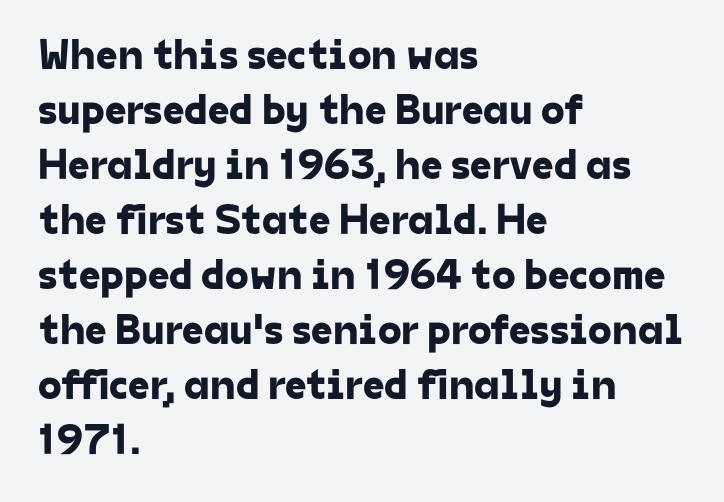
Descenders are the only things crossing below the line. Honestly, the letter spacing is just normal — you wouldn't notice it. Typeset ragged right — the left edge is the straight one. Reading down the column, the eye jumps a familiar distance to each next line.
